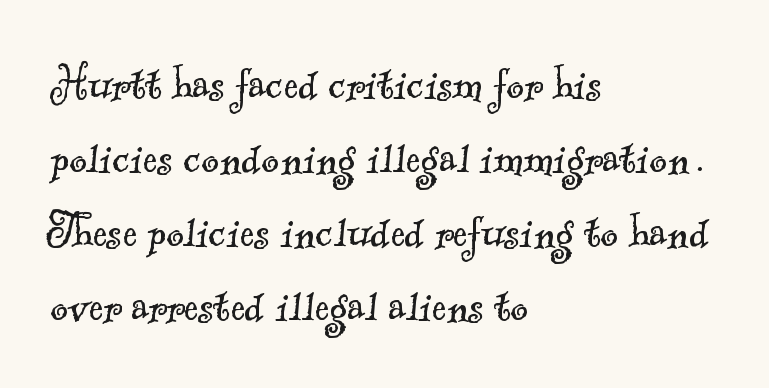
The image shows 54 px light serif type; set left-aligned, normal line spacing (1.37x), normal letter spacing, not underlined; a small x-height.
